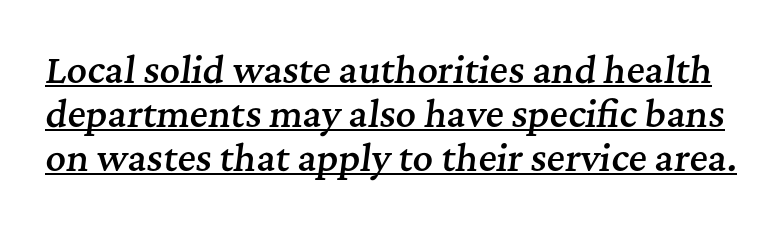
{"serif": "yes", "italic": "yes", "lean": "right", "slant_degrees": 7, "bold": "semi", "weight": "semibold", "width": "normal", "stroke_contrast": "medium", "x_height": "medium", "monospaced": "no", "underline": "yes", "line_spacing": "normal", "line_spacing_ratio": 1.26, "letter_spacing": "normal", "letter_spacing_em": 0.0, "glyph_px": 35}
